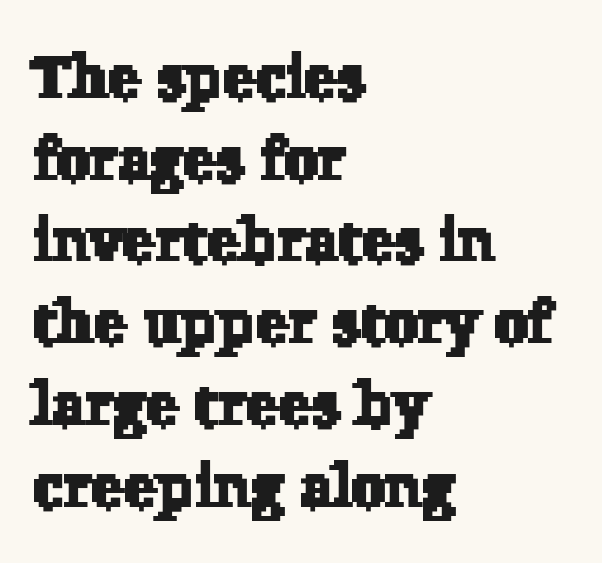
The passage shown is typed in a proportional face where columns would drift. Compared with typical paragraphs, the rows here are spaced about the same. This rendering employs a face with finishing strokes, i.e., a serif. In CSS terms this would be text-align: left.
